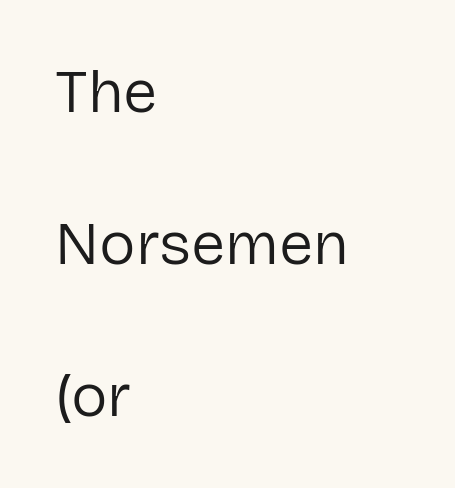
{"serif": "no", "italic": "no", "bold": "no", "weight": "regular", "width": "normal", "stroke_contrast": "low", "x_height": "medium", "monospaced": "no", "underline": "no", "align": "left", "line_spacing": "loose", "line_spacing_ratio": 2.49, "letter_spacing": "normal", "letter_spacing_em": 0.0, "glyph_px": 61}
